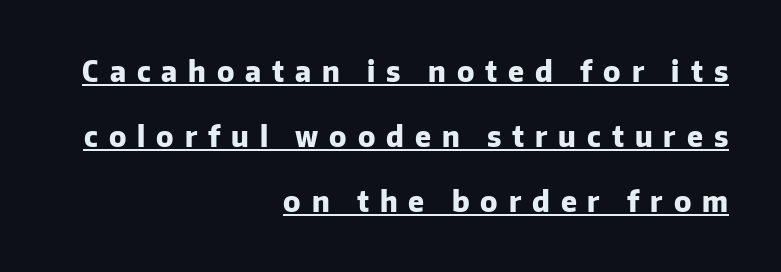
Q: Is the text bold? A: Yes.
Q: Is the text italic (slanted)? A: No, it is upright.
Q: Is the typeface a serif or a sans-serif typeface? A: Sans-serif.
Q: Is the text underlined? A: Yes.
Q: How is the paragraph aligned? A: Right-aligned.
Q: Is the spacing between letters normal or unusually wide? A: Unusually wide.
Q: Is the spacing between lines tight, normal or loose? A: Loose.
Q: Width (condensed, normal, or wide)? A: Normal.
Q: Stroke contrast? A: Low.
Q: x-height? A: Medium.
Q: Monospaced? A: No.
